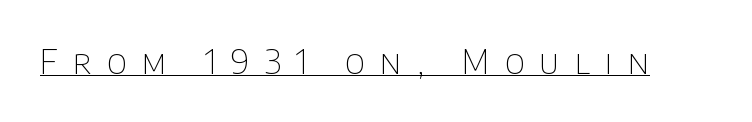
{"serif": "no", "italic": "no", "bold": "no", "weight": "thin", "width": "normal", "stroke_contrast": "low", "x_height": "large", "monospaced": "no", "underline": "yes", "letter_spacing": "wide", "letter_spacing_em": 0.46, "glyph_px": 33}
